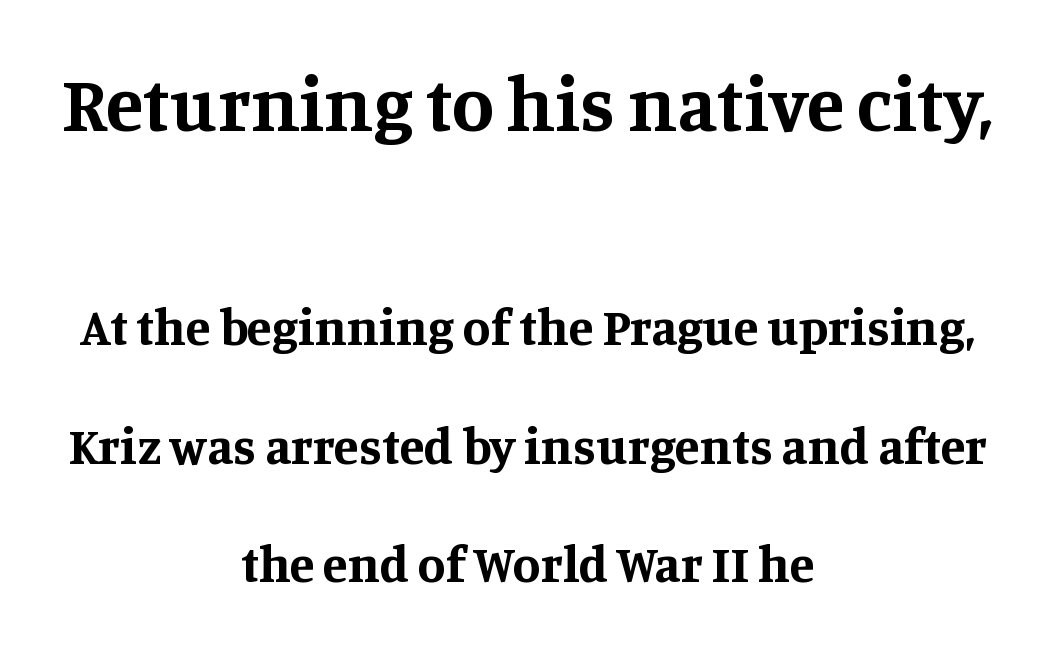
The image shows 77 px bold serif type, upright; set centered, loose line spacing (2.32x), normal letter spacing, not underlined; the first (top) block is 1.51x larger; medium stroke contrast and a large x-height.
